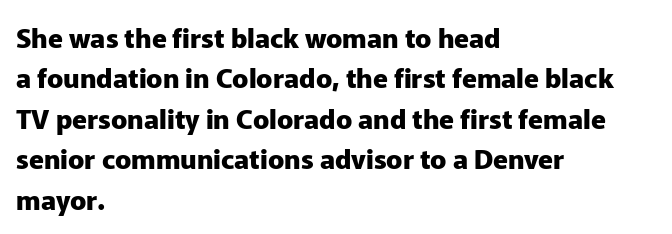
{"italic": "no", "bold": "yes", "underline": "no", "align": "left", "line_spacing": "normal", "line_spacing_ratio": 1.5, "letter_spacing": "normal", "letter_spacing_em": 0.0, "glyph_px": 27}
